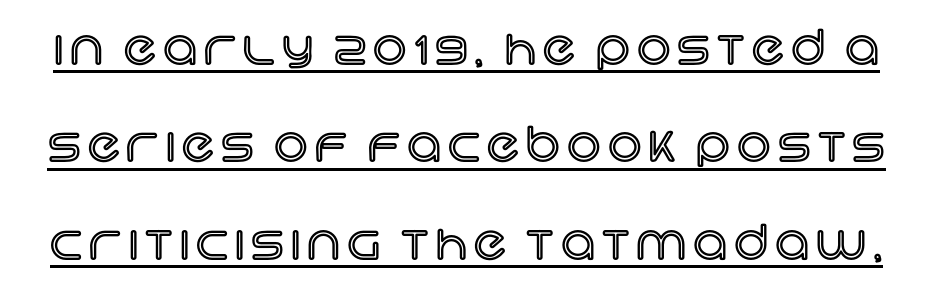
Q: Is the text italic (slanted)? A: No, it is upright.
Q: Is the text underlined? A: Yes.
Q: Is the spacing between lines tight, normal or loose? A: Loose.
Q: Width (condensed, normal, or wide)? A: Normal.
Q: x-height? A: Large.
Q: Monospaced? A: No.
